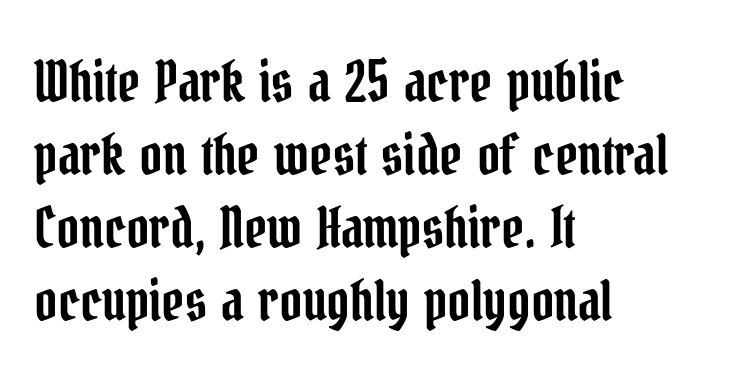
{"serif": "yes", "italic": "no", "width": "condensed", "stroke_contrast": "low", "x_height": "medium", "monospaced": "no", "underline": "no", "align": "left", "line_spacing": "normal", "line_spacing_ratio": 1.33, "letter_spacing": "normal", "letter_spacing_em": 0.0, "glyph_px": 55}
